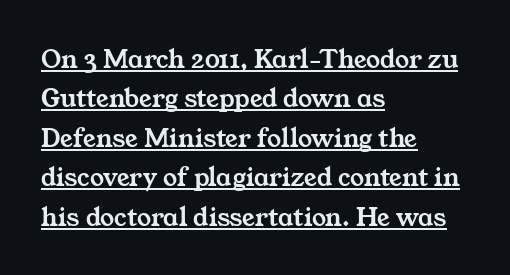
The paragraph has a hard left edge and a soft right edge. A typesetter would label this face a serif. The horizontal fit of the characters is conventional and even. These characters rest on top of a visible drawn line. The vertical gap from one line to the next is medium. Think of a printed novel: that variable character pitch is what you see here.
